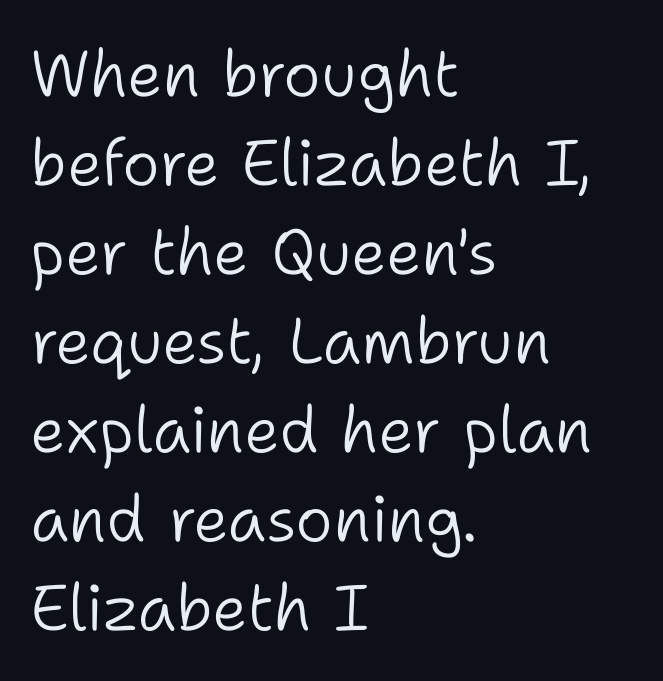
The letters carry no serifs — their stems end cleanly without finishing strokes. The strip under each line holds only bare page. Visually the block forms a straight wall on the left and a jagged coastline on the right. Heft: none added — not bold.
